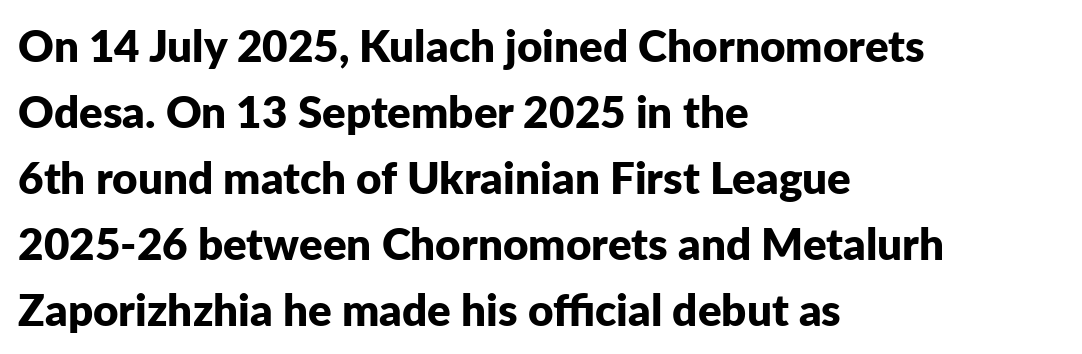
The image shows 44 px bold sans-serif type, upright; set left-aligned, normal line spacing (1.5x), normal letter spacing, not underlined; low stroke contrast and a medium x-height.
